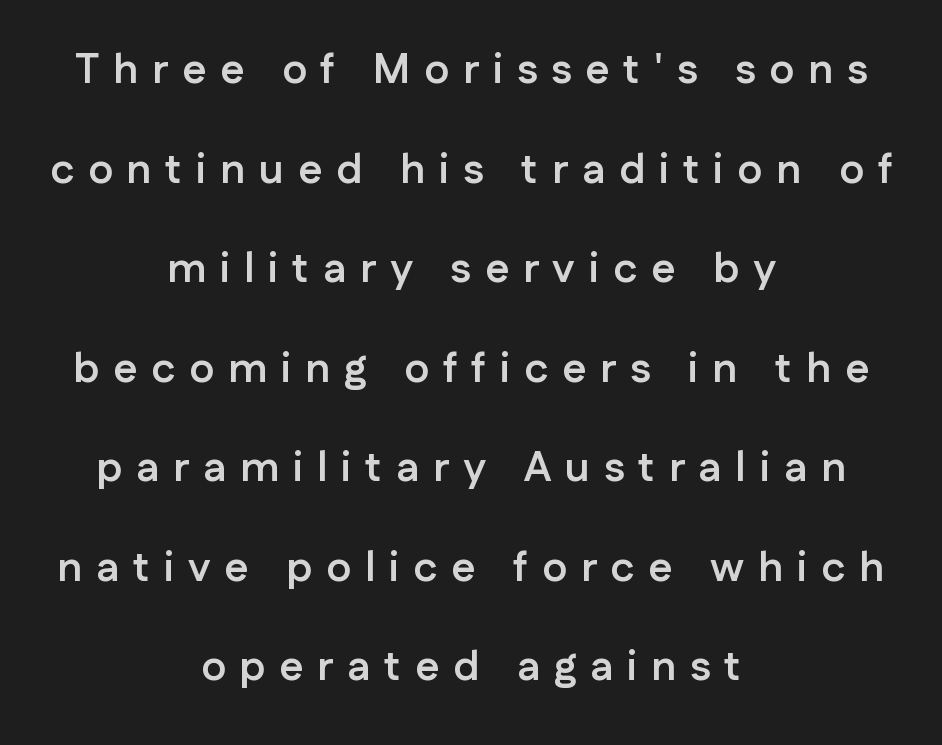
{"serif": "no", "italic": "no", "bold": "yes", "weight": "semibold", "width": "normal", "stroke_contrast": "low", "x_height": "medium", "monospaced": "no", "underline": "no", "align": "center", "line_spacing": "loose", "line_spacing_ratio": 2.37, "letter_spacing": "wide", "letter_spacing_em": 0.33, "glyph_px": 42}
